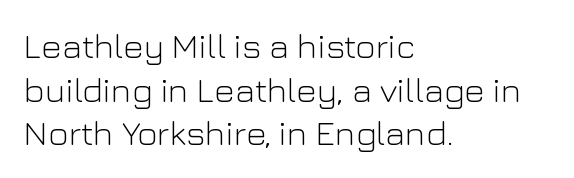
The typeface has the unassuming heft of standard copy or less. Caption: standard tracking, unaltered. A typesetter would label this face a sans. The letters stand upright; this is a roman face.
